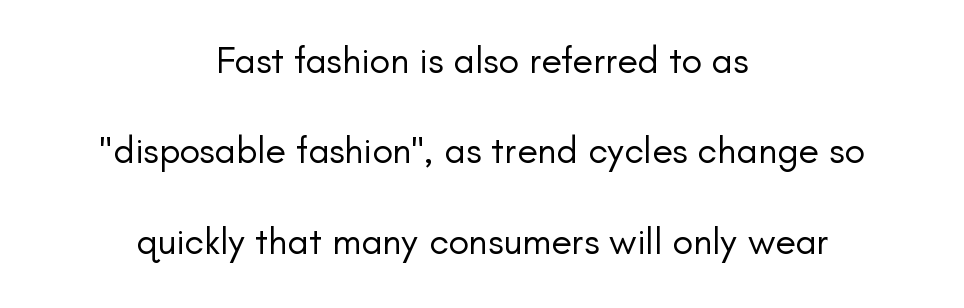
The image shows 38 px regular-weight sans-serif type, upright; set centered, loose line spacing (2.38x), normal letter spacing, not underlined; low stroke contrast and a small x-height.
